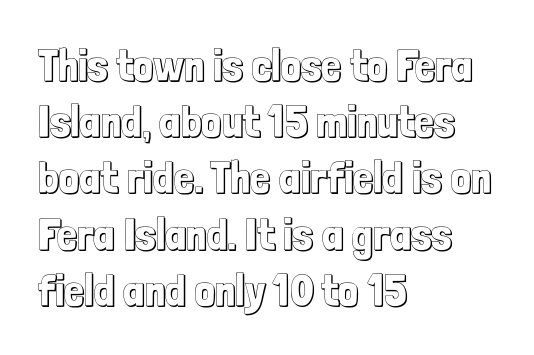
The image shows 45 px condensed type, upright; set left-aligned, normal line spacing (1.25x), normal letter spacing, not underlined; a medium x-height.
